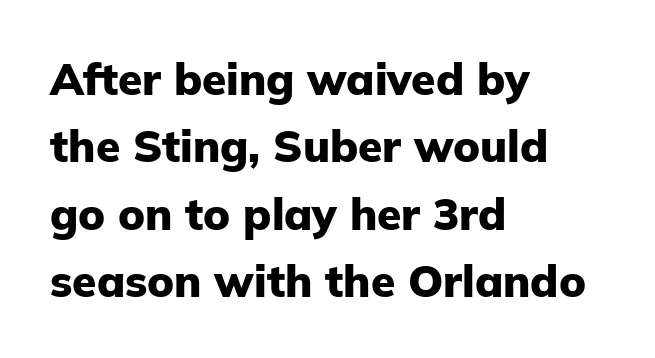
{"serif": "no", "italic": "no", "bold": "yes", "weight": "heavy", "width": "normal", "stroke_contrast": "low", "x_height": "medium", "monospaced": "no", "underline": "no", "align": "left", "line_spacing": "normal", "line_spacing_ratio": 1.53, "letter_spacing": "normal", "letter_spacing_em": 0.0, "glyph_px": 44}
